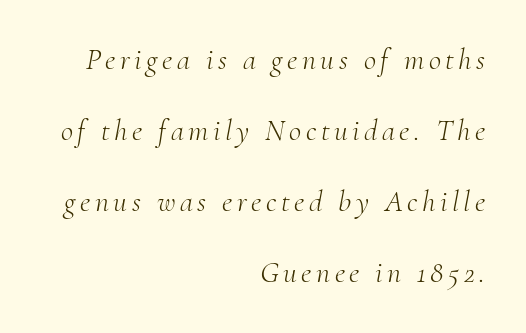
The image shows 30 px light serif type, italic (leaning right); set right-aligned, loose line spacing (2.37x), not underlined; medium stroke contrast and a small x-height.
